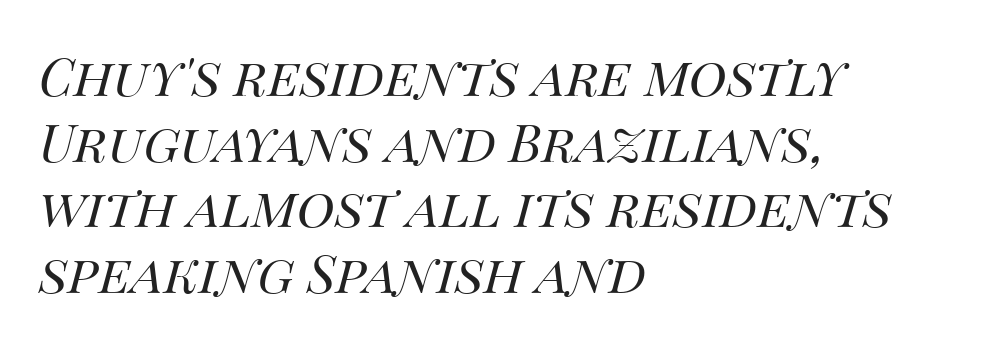
The lines are quadded left. Check under the words: just untouched page. The typesetting does not lean heavy: it is not bold. A normal amount of white space separates one row of letters from the next. Do the characters align in a grid? No, the font is proportional. These lines were composed using italics.
